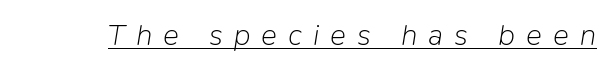
{"italic": "yes", "lean": "right", "slant_degrees": 9, "bold": "no", "weight": "light", "width": "normal", "stroke_contrast": "low", "x_height": "medium", "monospaced": "no", "underline": "yes", "letter_spacing": "wide", "letter_spacing_em": 0.37, "glyph_px": 30}
